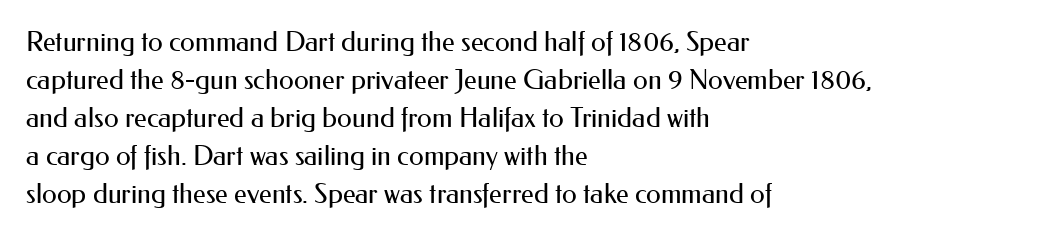
{"italic": "no", "bold": "no", "underline": "no", "align": "left", "line_spacing": "normal", "line_spacing_ratio": 1.41, "letter_spacing": "normal", "letter_spacing_em": 0.0, "glyph_px": 27}
